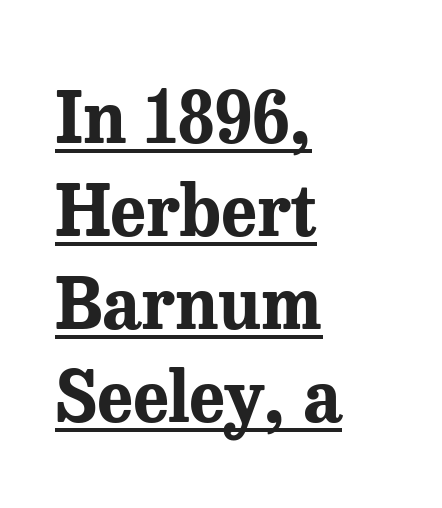
Compared with a centered layout, this one pins lines to the left instead. Plenty of ink on the page — the face is bold. Students, observe the line beneath the letters — that is underlining. The leading is moderate, giving the passage an even texture.
